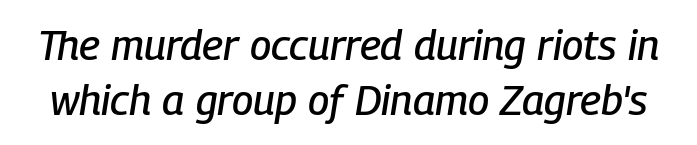
The image shows 42 px condensed type, italic (leaning right); set normal line spacing (1.31x), normal letter spacing, not underlined; low stroke contrast and a medium x-height.
